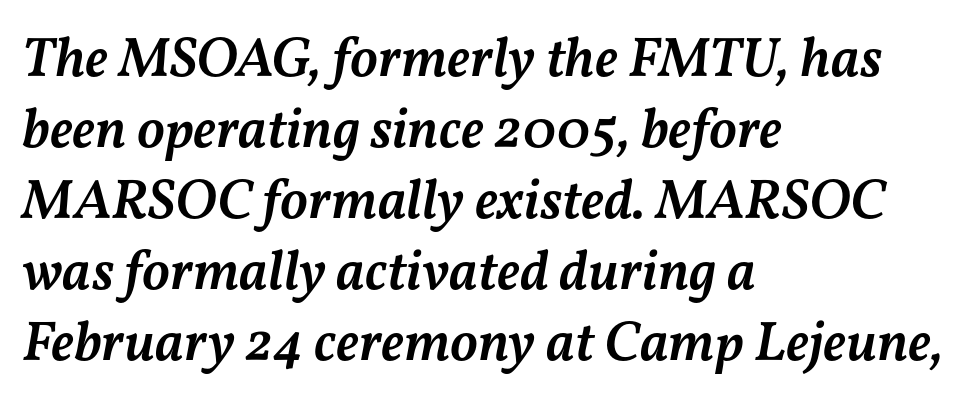
Q: Is the text bold? A: Semi-bold.
Q: Is the text italic (slanted)? A: Yes, it leans right by about 11 degrees.
Q: Is the text underlined? A: No.
Q: How is the paragraph aligned? A: Left-aligned.
Q: Is the spacing between letters normal or unusually wide? A: Normal.
Q: Is the spacing between lines tight, normal or loose? A: Normal.
Q: Width (condensed, normal, or wide)? A: Normal.
Q: Stroke contrast? A: Medium.
Q: x-height? A: Medium.
Q: Monospaced? A: No.
